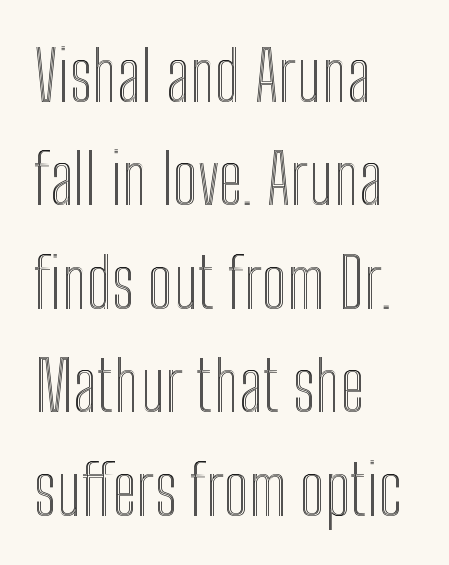
Q: Is the text italic (slanted)? A: No, it is upright.
Q: Is the text underlined? A: No.
Q: How is the paragraph aligned? A: Left-aligned.
Q: Is the spacing between letters normal or unusually wide? A: Normal.
Q: Is the spacing between lines tight, normal or loose? A: Normal.
Q: Width (condensed, normal, or wide)? A: Condensed.
Q: x-height? A: Medium.
Q: Monospaced? A: No.
